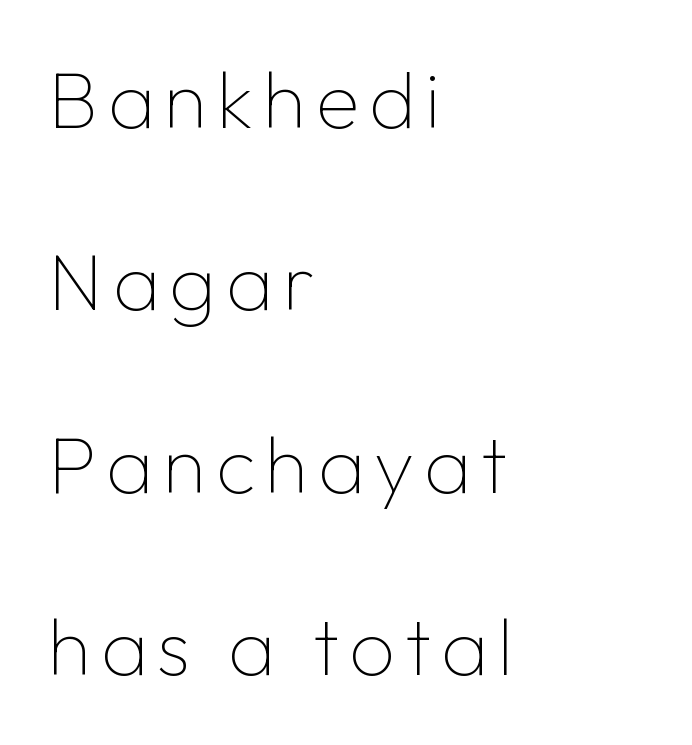
{"serif": "no", "italic": "no", "bold": "no", "weight": "thin", "width": "normal", "stroke_contrast": "low", "x_height": "medium", "monospaced": "no", "underline": "no", "align": "left", "line_spacing": "loose", "line_spacing_ratio": 2.28, "glyph_px": 80}
